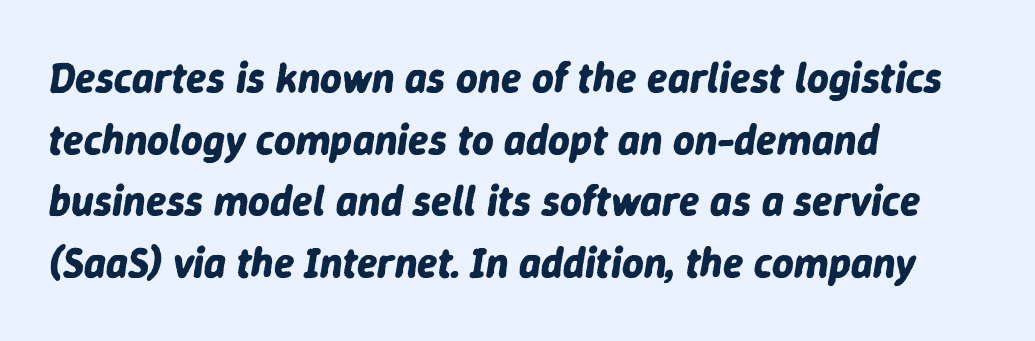
Q: Is the text bold? A: Yes.
Q: Is the text italic (slanted)? A: Yes, it leans right by about 9 degrees.
Q: Is the text underlined? A: No.
Q: How is the paragraph aligned? A: Left-aligned.
Q: Is the spacing between letters normal or unusually wide? A: Normal.
Q: Is the spacing between lines tight, normal or loose? A: Normal.
Q: Width (condensed, normal, or wide)? A: Normal.
Q: Stroke contrast? A: Low.
Q: x-height? A: Medium.
Q: Monospaced? A: No.
